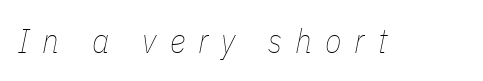
{"italic": "yes", "lean": "right", "slant_degrees": 11, "bold": "no", "weight": "thin", "width": "condensed", "stroke_contrast": "low", "x_height": "medium", "monospaced": "no", "underline": "no", "letter_spacing": "wide", "letter_spacing_em": 0.38, "glyph_px": 34}
